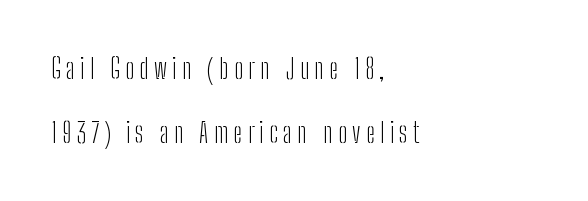
The image shows 28 px light, condensed sans-serif type, upright; set left-aligned, loose line spacing (2.3x), not underlined; low stroke contrast and a medium x-height.
